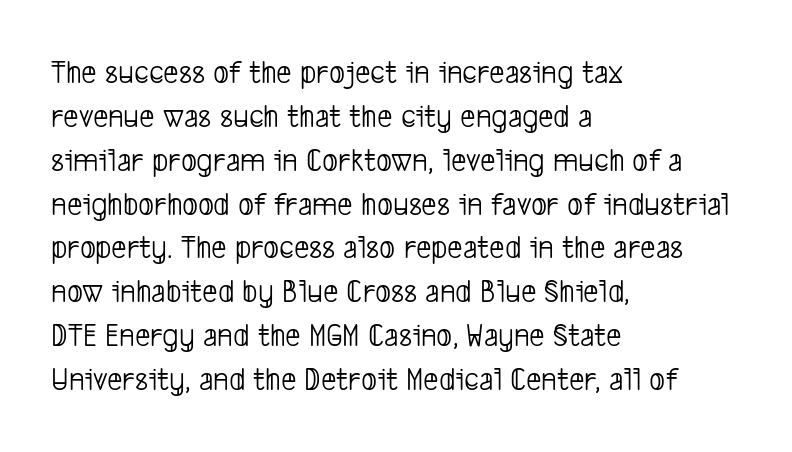
{"serif": "no", "bold": "no", "weight": "light", "width": "condensed", "stroke_contrast": "low", "x_height": "medium", "monospaced": "no", "underline": "no", "align": "left", "line_spacing": "normal", "line_spacing_ratio": 1.29, "letter_spacing": "normal", "letter_spacing_em": 0.0, "glyph_px": 34}
